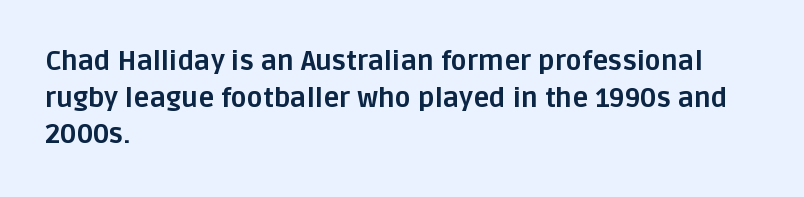
{"italic": "no", "bold": "yes", "underline": "no", "align": "left", "line_spacing": "normal", "line_spacing_ratio": 1.36, "letter_spacing": "normal", "letter_spacing_em": 0.0, "glyph_px": 27}
